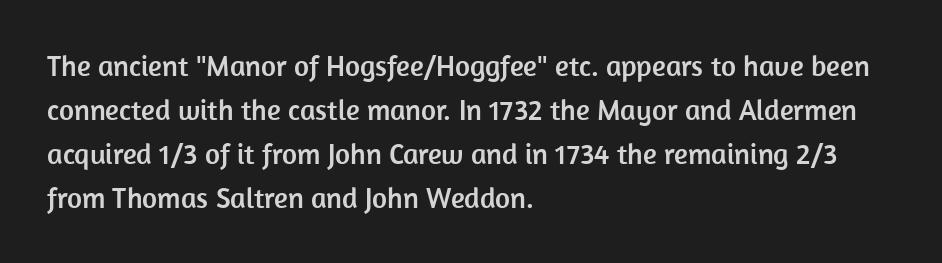
Italic? Not at all — the glyphs are vertical. Each letter keeps its own natural width here, so spacing adapts to shape. Descender tails drop into unmarked territory. The rendering anchors every line to the left-hand side. Letter spacing: default.
